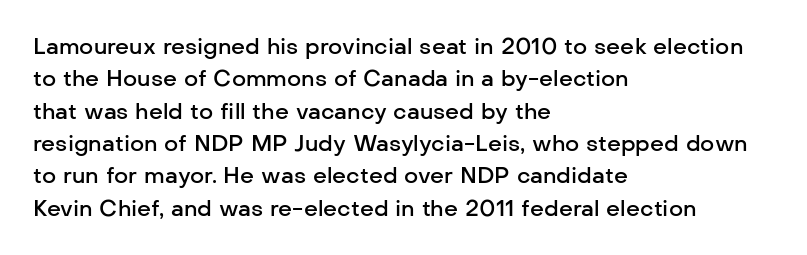
{"italic": "no", "bold": "semi", "underline": "no", "align": "left", "line_spacing": "normal", "line_spacing_ratio": 1.47, "letter_spacing": "normal", "letter_spacing_em": 0.0, "glyph_px": 22}
